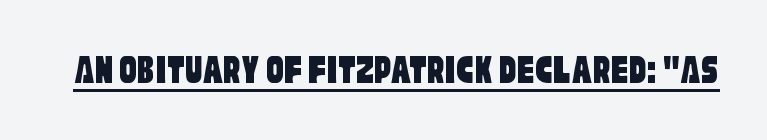
Students, observe the line beneath the letters — that is underlining. Each letter keeps its own natural width here, so spacing adapts to shape. You can tell from the bare stems that sans-serif type was used. A typesetter would call this zero additional tracking.
